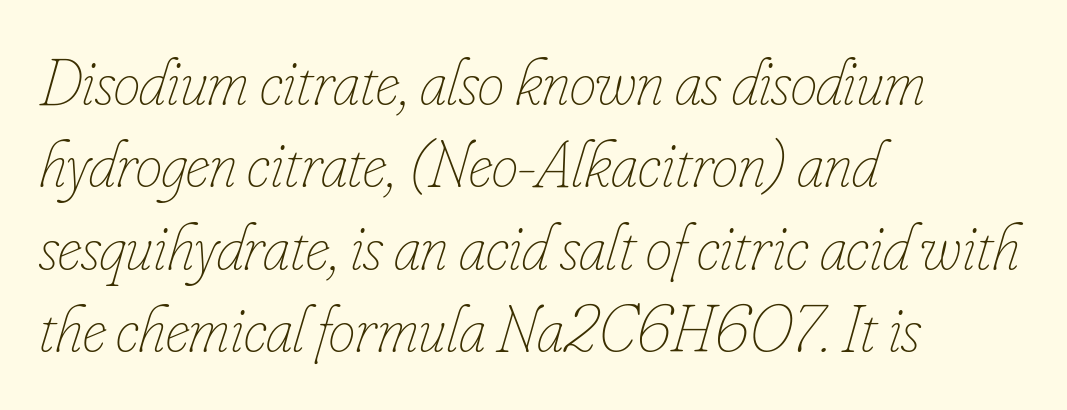
The image shows 67 px thin, condensed type, italic (leaning right); set left-aligned, line spacing 1.23x, normal letter spacing, not underlined; low stroke contrast and a small x-height.
